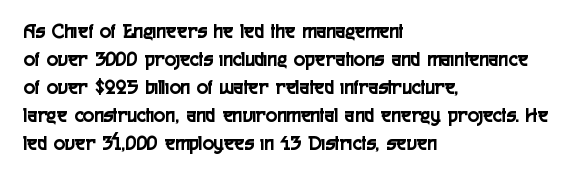
The image shows 21 px text type, upright; set left-aligned, normal line spacing (1.33x), normal letter spacing, not underlined.
